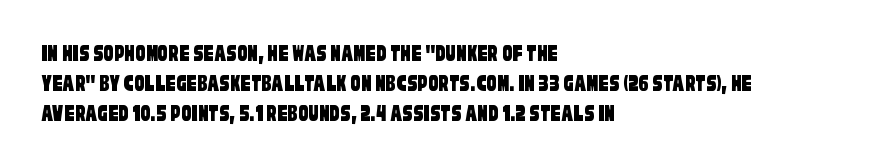
Q: Is the text underlined? A: No.
Q: How is the paragraph aligned? A: Left-aligned.
Q: Is the spacing between letters normal or unusually wide? A: Normal.
